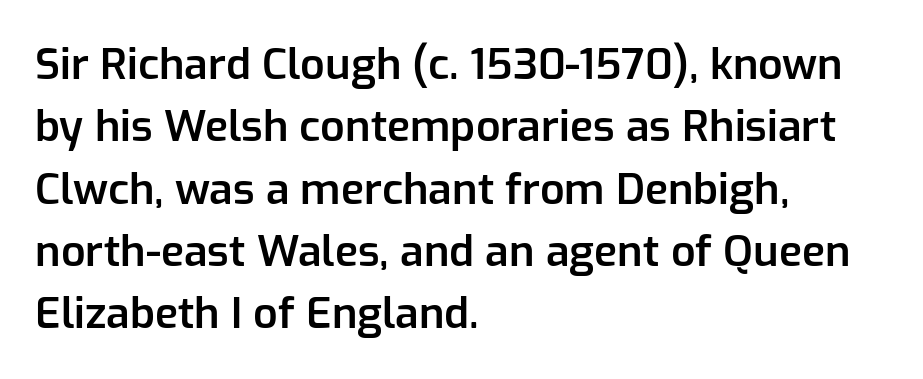
Is the block centered? No — it sits flush against the left margin. Beneath every word, the page is bare. Each new line begins a customary step beneath the previous one. On the weight axis this lands at semibold, roughly 600. Each word holds together tightly as a unit, with standard inter-letter gaps. Character widths vary here, with narrow letters taking less room than wide ones.
